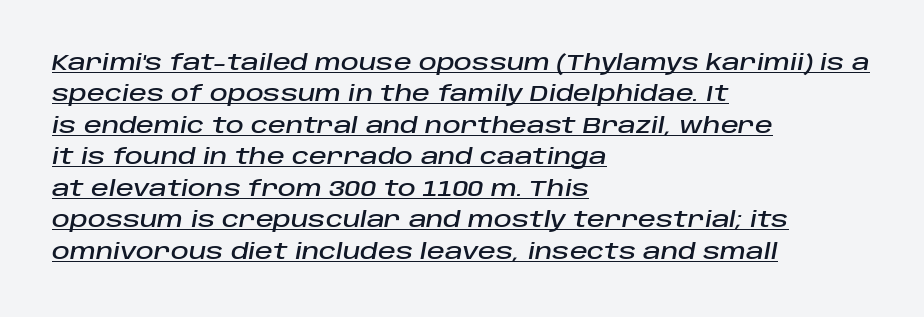
The image shows 22 px text type, italic (leaning right); set left-aligned, normal line spacing (1.43x), normal letter spacing, underlined.
